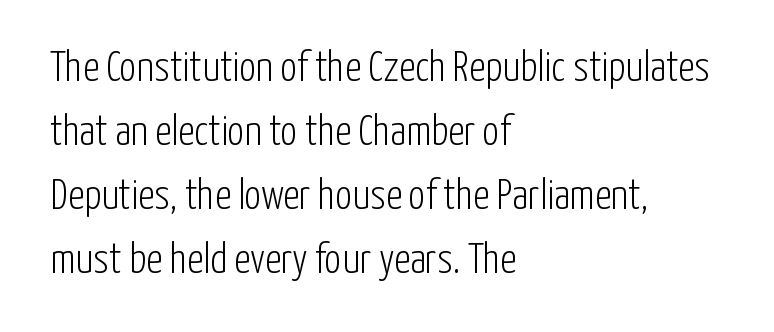
The image shows 42 px light, condensed sans-serif type, upright; set left-aligned, normal line spacing (1.52x), normal letter spacing, not underlined; low stroke contrast and a medium x-height.
